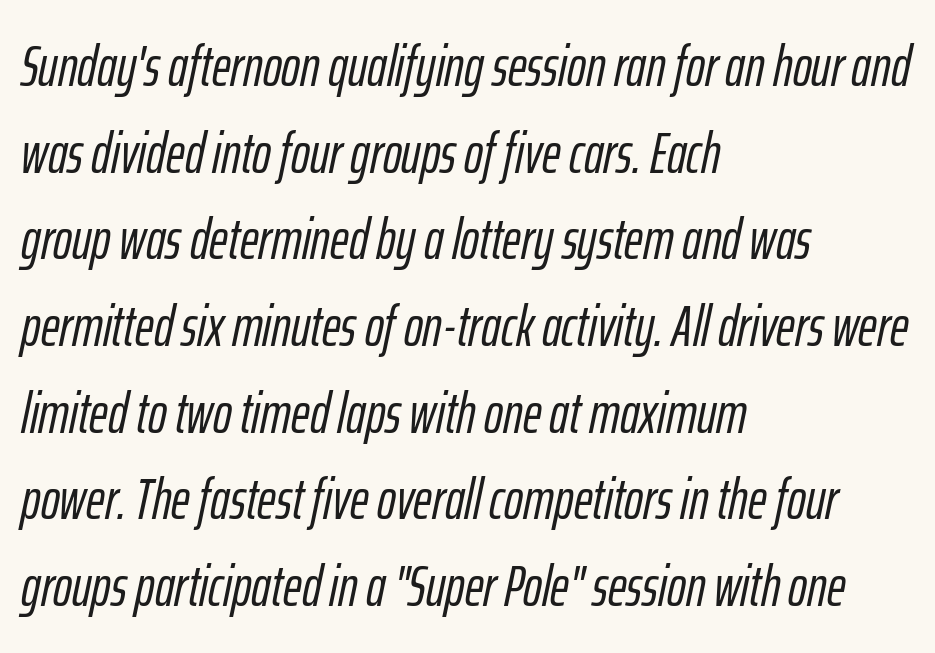
Q: Is the text italic (slanted)? A: Yes, it leans right by about 12 degrees.
Q: Is the text underlined? A: No.
Q: How is the paragraph aligned? A: Left-aligned.
Q: Is the spacing between letters normal or unusually wide? A: Normal.
Q: Is the spacing between lines tight, normal or loose? A: Normal.
Q: Width (condensed, normal, or wide)? A: Condensed.
Q: Stroke contrast? A: Low.
Q: x-height? A: Medium.
Q: Monospaced? A: No.
